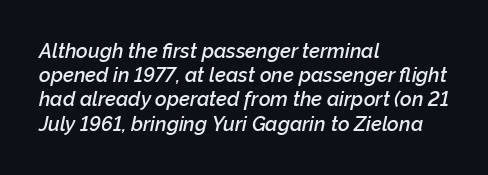
Q: Is the text bold? A: Semi-bold.
Q: Is the text italic (slanted)? A: Yes, it leans right by about 12 degrees.
Q: Is the text underlined? A: No.
Q: How is the paragraph aligned? A: Left-aligned.
Q: Is the spacing between letters normal or unusually wide? A: Normal.
